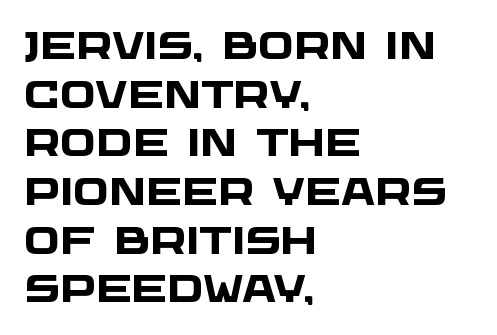
{"serif": "no", "bold": "yes", "weight": "heavy", "width": "wide", "stroke_contrast": "low", "x_height": "large", "monospaced": "no", "underline": "no", "align": "left", "line_spacing": "normal", "line_spacing_ratio": 1.28, "letter_spacing": "normal", "letter_spacing_em": 0.0, "glyph_px": 38}
